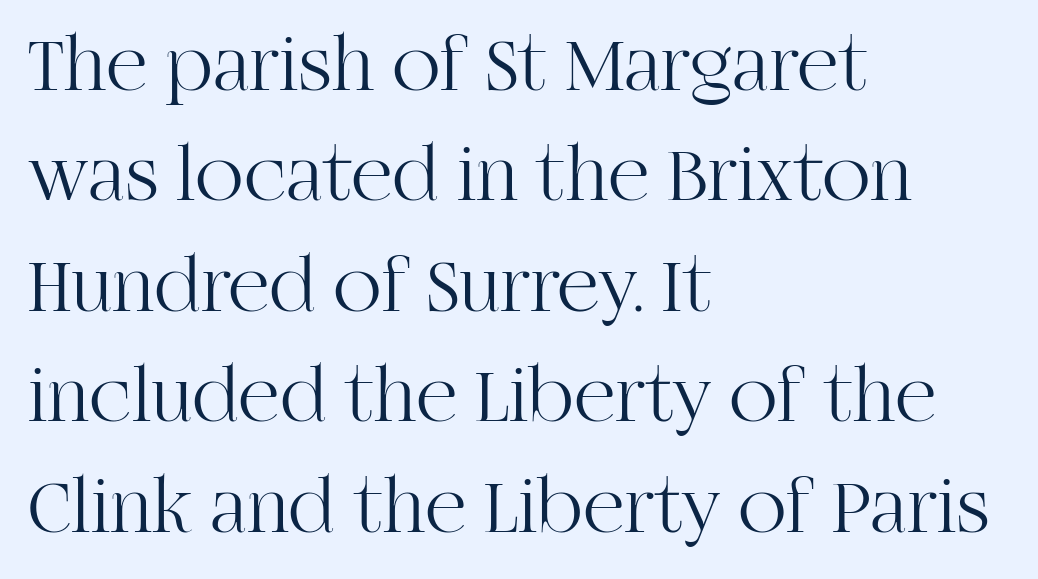
{"serif": "yes", "italic": "no", "bold": "no", "weight": "light", "width": "normal", "stroke_contrast": "high", "x_height": "large", "monospaced": "no", "underline": "no", "align": "left", "line_spacing": "normal", "line_spacing_ratio": 1.38, "letter_spacing": "normal", "letter_spacing_em": 0.0, "glyph_px": 80}
